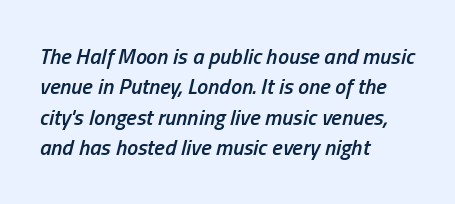
The space beneath each line is pristine and unruled. Summary of vertical rhythm: regular, with standard interline spacing. The text carries the slant typical of an italic or oblique font. Notice how the passage keeps a crisp vertical edge on the left only.
